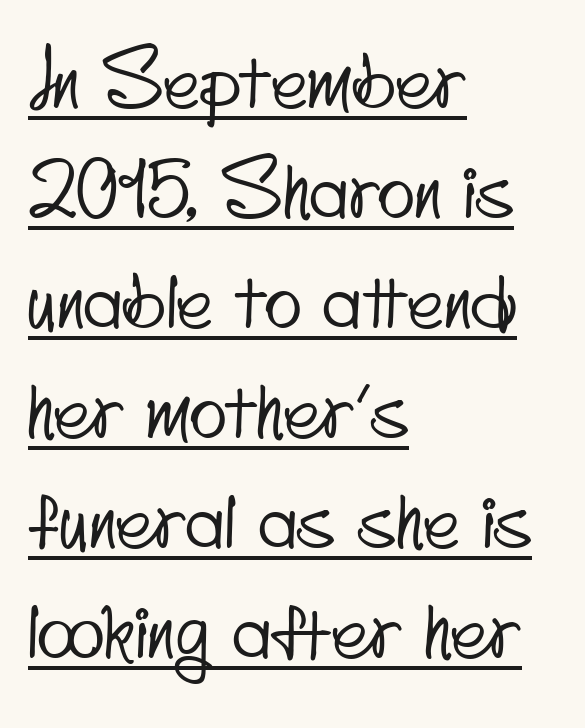
{"serif": "no", "width": "condensed", "stroke_contrast": "low", "x_height": "small", "monospaced": "no", "underline": "yes", "align": "left", "line_spacing": "normal", "line_spacing_ratio": 1.41, "letter_spacing": "normal", "letter_spacing_em": 0.0, "glyph_px": 78}
